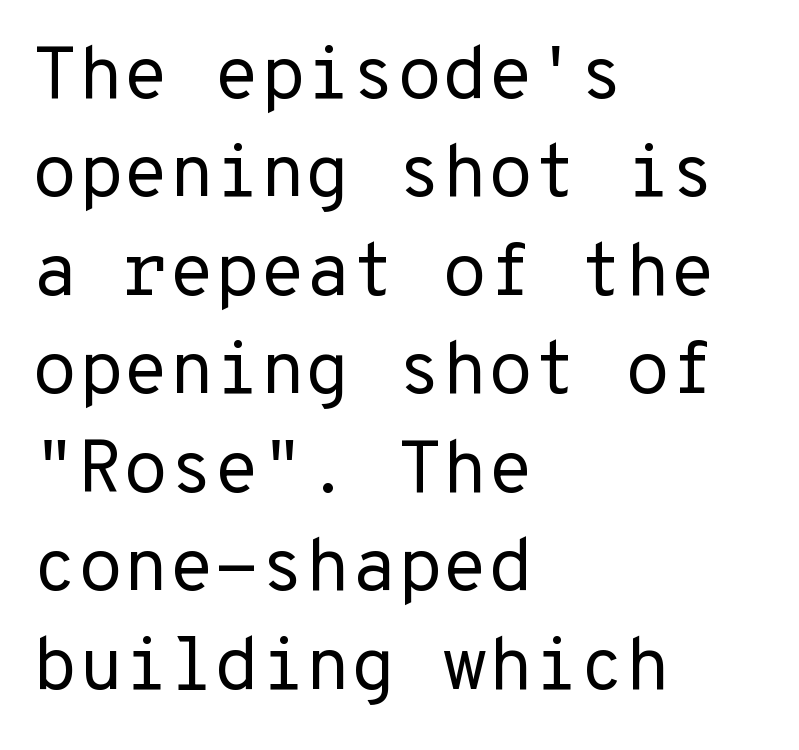
This rendering uses left alignment, leaving the right contour irregular. The designer left line spacing at the default. The rendering uses typewriter-style spacing with identical character cells. Between one letter and the next there's only the usual sliver of space.
